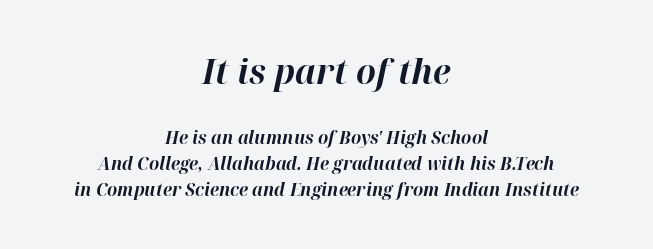
You can tell it's italic because the verticals aren't actually vertical. The face used here is proportionally spaced, like ordinary book or web type. Does the bottom block carry the larger type? No, the top block does. Rule under the text: the space is simply empty. Leftover space on each line is divided equally before and after the words.
